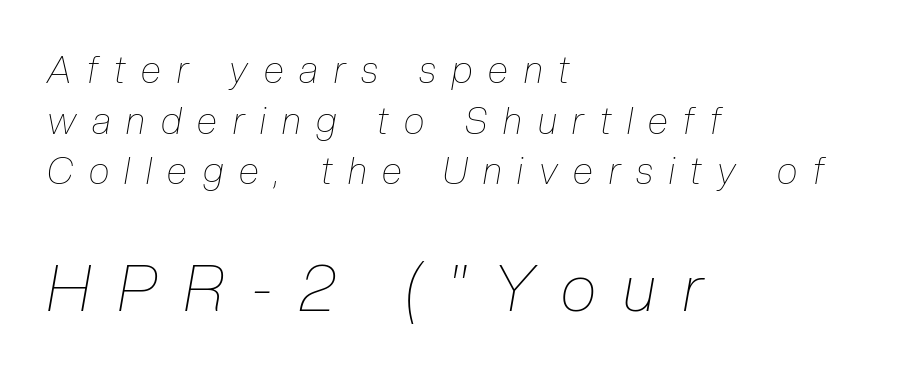
{"italic": "yes", "lean": "right", "slant_degrees": 10, "bold": "no", "weight": "thin", "width": "condensed", "stroke_contrast": "low", "x_height": "medium", "monospaced": "no", "underline": "no", "align": "left", "line_spacing": "normal", "line_spacing_ratio": 1.37, "letter_spacing": "wide", "letter_spacing_em": 0.43, "larger_block": "second", "size_ratio": 1.73, "glyph_px": 64}
